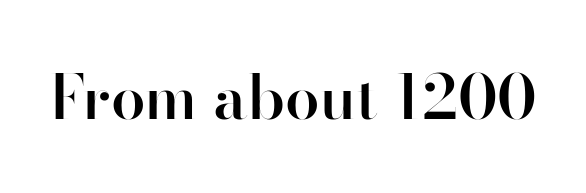
The space directly below the letters is spotless. The gaps between neighbouring characters are ordinary and unremarkable. Check where the strokes stop: nothing finishes them off — pure sans. Think of a printed novel: that variable character pitch is what you see here.
